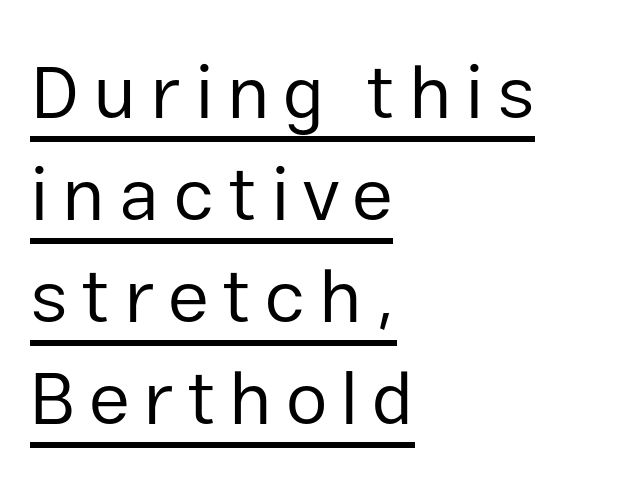
Q: Is the text bold? A: No.
Q: Is the text italic (slanted)? A: No, it is upright.
Q: Is the typeface a serif or a sans-serif typeface? A: Sans-serif.
Q: Is the text underlined? A: Yes.
Q: How is the paragraph aligned? A: Left-aligned.
Q: Is the spacing between lines tight, normal or loose? A: Normal.
Q: Width (condensed, normal, or wide)? A: Normal.
Q: Stroke contrast? A: Low.
Q: x-height? A: Medium.
Q: Monospaced? A: No.
